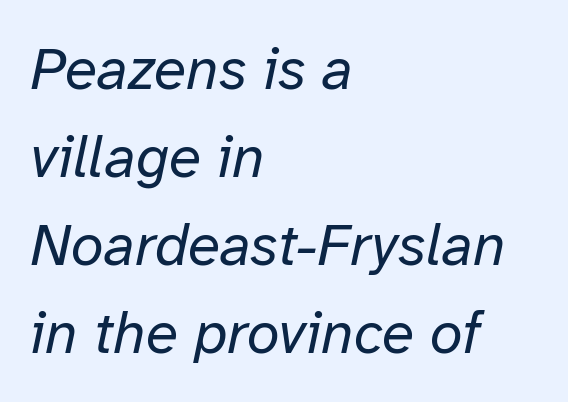
Q: Is the text bold? A: No.
Q: Is the text italic (slanted)? A: Yes, it leans right by about 12 degrees.
Q: Is the text underlined? A: No.
Q: How is the paragraph aligned? A: Left-aligned.
Q: Is the spacing between letters normal or unusually wide? A: Normal.
Q: Is the spacing between lines tight, normal or loose? A: Normal.
Q: Width (condensed, normal, or wide)? A: Normal.
Q: Stroke contrast? A: Low.
Q: x-height? A: Medium.
Q: Monospaced? A: No.
